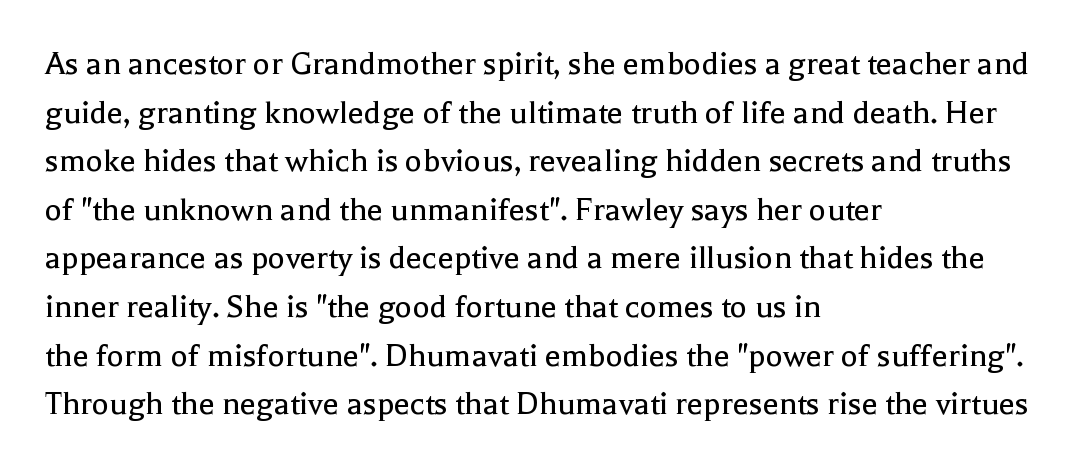
The image shows 36 px regular-weight serif type, upright; set left-aligned, normal line spacing (1.35x), normal letter spacing, not underlined; a medium x-height.
